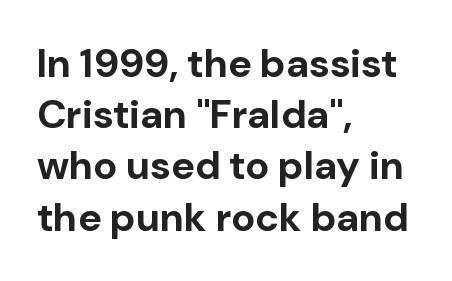
{"serif": "no", "italic": "no", "bold": "yes", "weight": "bold", "width": "normal", "stroke_contrast": "low", "x_height": "medium", "monospaced": "no", "underline": "no", "align": "left", "line_spacing": "normal", "line_spacing_ratio": 1.28, "letter_spacing": "normal", "letter_spacing_em": 0.0, "glyph_px": 40}
